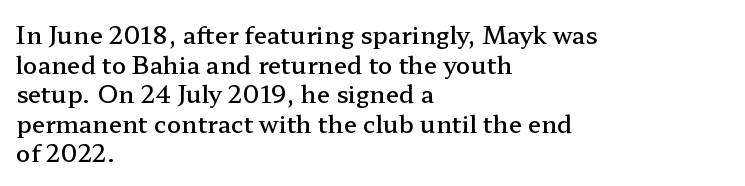
Q: Is the text bold? A: Semi-bold.
Q: Is the text italic (slanted)? A: No, it is upright.
Q: Is the text underlined? A: No.
Q: How is the paragraph aligned? A: Left-aligned.
Q: Is the spacing between letters normal or unusually wide? A: Normal.
